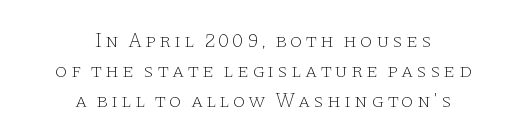
Q: Is the text bold? A: No.
Q: Is the text italic (slanted)? A: No, it is upright.
Q: Is the text underlined? A: No.
Q: How is the paragraph aligned? A: Centered.
Q: Is the spacing between lines tight, normal or loose? A: Normal.
